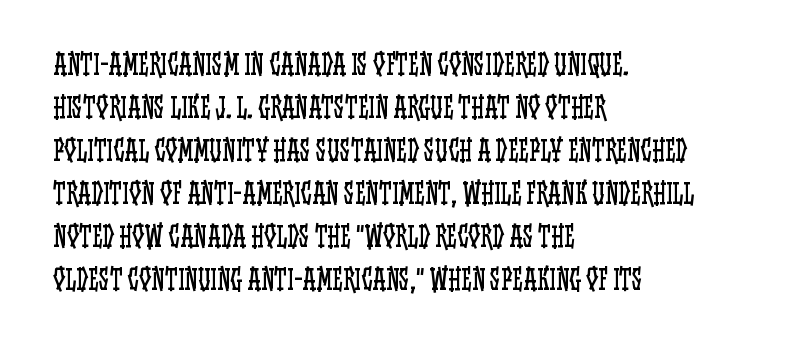
The image shows 27 px text type, upright; set left-aligned, normal line spacing (1.59x), normal letter spacing, not underlined.
